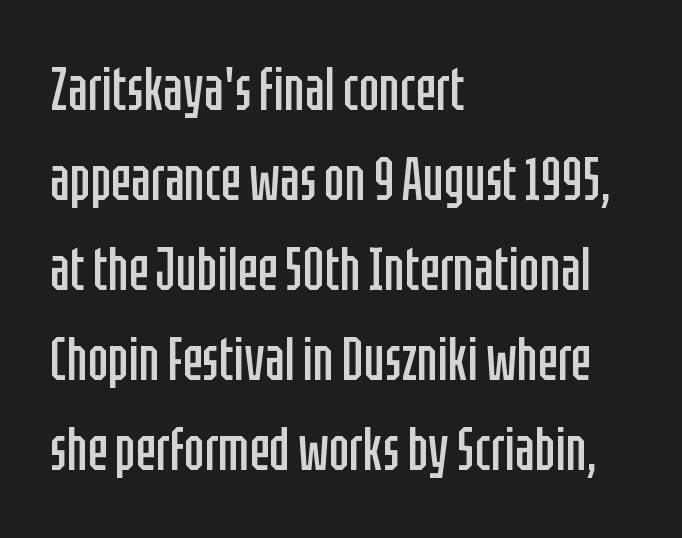
The image shows 60 px regular-weight, condensed sans-serif type, upright; set left-aligned, normal line spacing (1.5x), normal letter spacing, not underlined; low stroke contrast and a large x-height.
